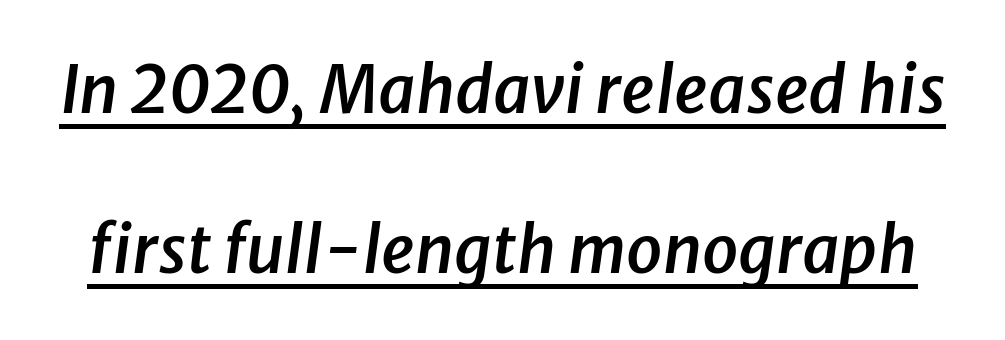
{"italic": "yes", "lean": "right", "slant_degrees": 8, "bold": "semi", "weight": "semibold", "width": "normal", "stroke_contrast": "low", "x_height": "medium", "monospaced": "no", "underline": "yes", "line_spacing": "loose", "line_spacing_ratio": 2.46, "letter_spacing": "normal", "letter_spacing_em": 0.0, "glyph_px": 65}
